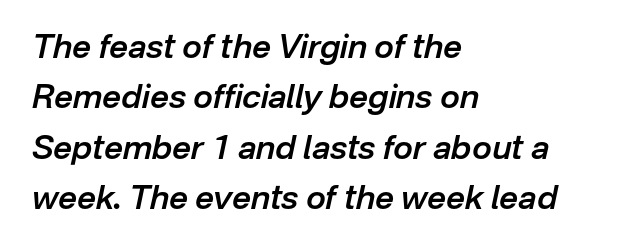
{"italic": "yes", "lean": "right", "slant_degrees": 12, "bold": "semi", "weight": "semibold", "width": "normal", "stroke_contrast": "low", "x_height": "medium", "monospaced": "no", "underline": "no", "align": "left", "line_spacing": "normal", "line_spacing_ratio": 1.53, "letter_spacing": "normal", "letter_spacing_em": 0.0, "glyph_px": 33}
